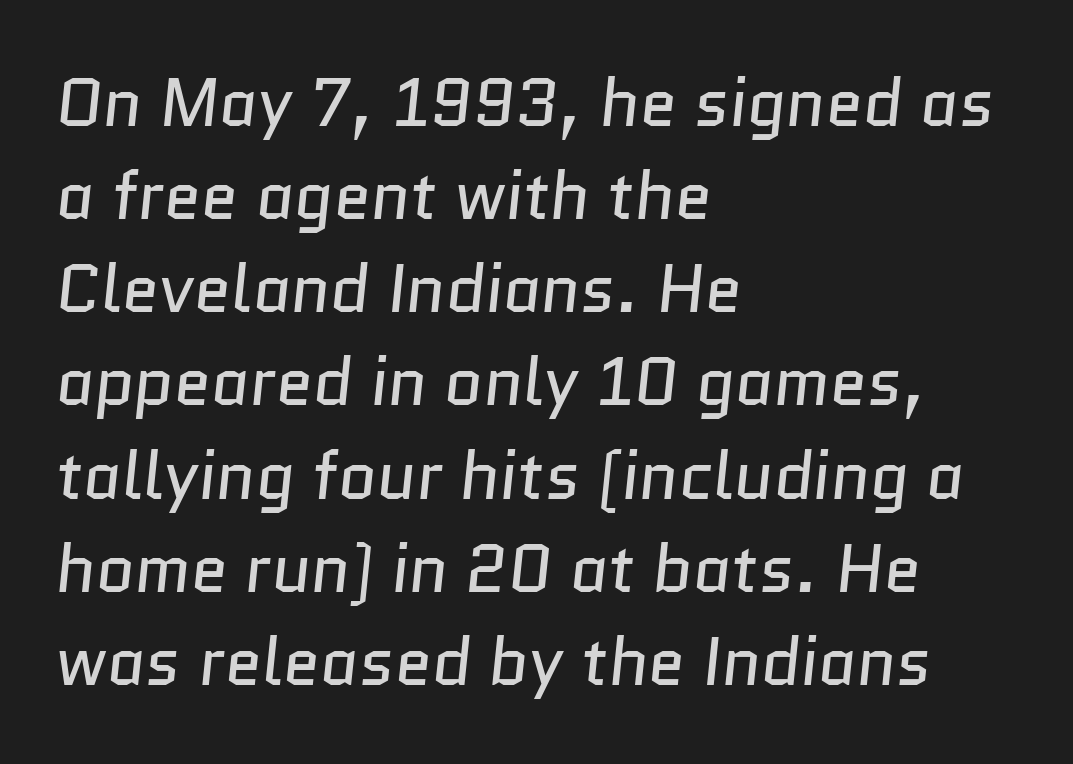
{"serif": "no", "bold": "no", "weight": "regular", "width": "normal", "stroke_contrast": "low", "x_height": "medium", "monospaced": "no", "underline": "no", "align": "left", "line_spacing": "normal", "line_spacing_ratio": 1.39, "letter_spacing": "normal", "letter_spacing_em": 0.0, "glyph_px": 67}
